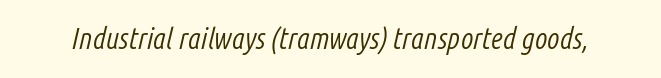
Quick note: italic. Rule under the text: the space is simply empty. The passage shown is typed in a proportional face where columns would drift. Short note: letters normally spaced. A quiet, ordinary-to-light weight characterises the typeface.
